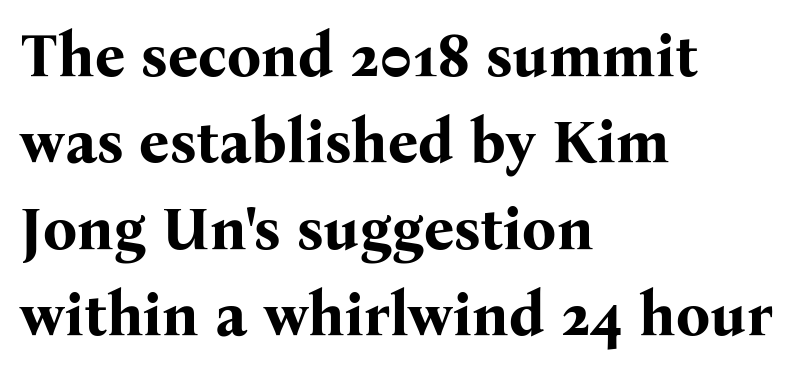
Chunky letters — that's bold for sure. Look at the bottom of the vertical strokes: they flare into serifs here. No italicization has been applied; the sample stays upright. Tracking here is standard; glyphs follow each other at the usual distance. Which margin do the lines hug? The left one — the right edge is uneven. This sample has the flowing, uneven cadence of proportional lettering.
